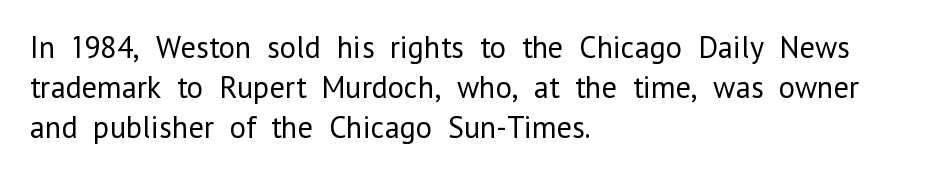
The image shows 31 px regular-weight sans-serif type, upright; set left-aligned, normal line spacing (1.29x), normal letter spacing, not underlined; low stroke contrast and a medium x-height.
